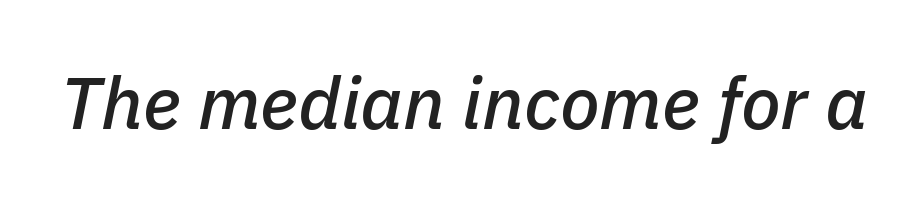
The image shows 73 px text type, italic (leaning right); set normal letter spacing, not underlined; low stroke contrast and a medium x-height.
